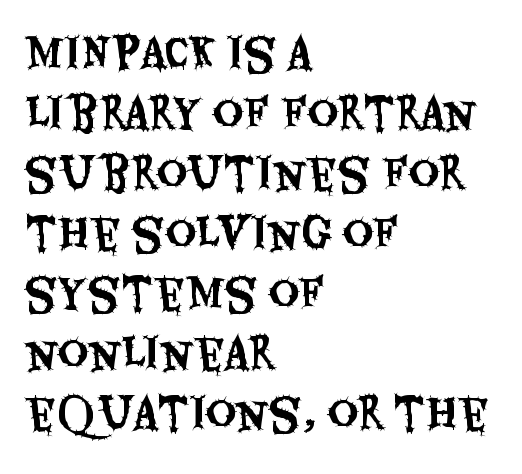
Q: Is the text italic (slanted)? A: No, it is upright.
Q: Is the typeface a serif or a sans-serif typeface? A: Sans-serif.
Q: Is the text underlined? A: No.
Q: How is the paragraph aligned? A: Left-aligned.
Q: Is the spacing between letters normal or unusually wide? A: Normal.
Q: Is the spacing between lines tight, normal or loose? A: Normal.
Q: Width (condensed, normal, or wide)? A: Condensed.
Q: Stroke contrast? A: Medium.
Q: x-height? A: Large.
Q: Monospaced? A: No.
